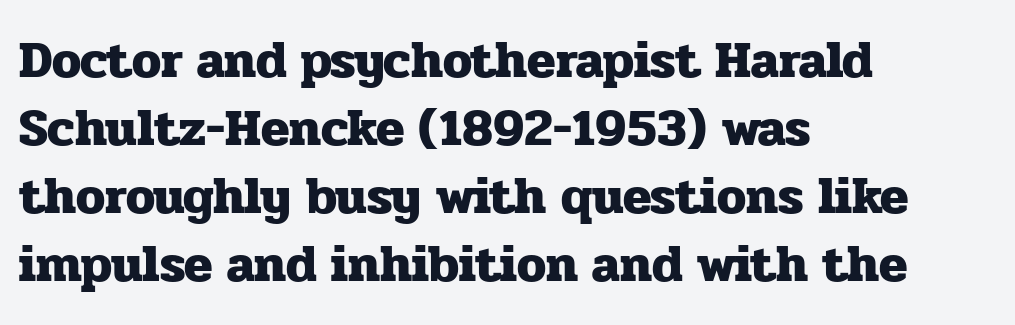
The image shows 52 px heavy serif type, upright; set left-aligned, normal line spacing (1.31x), normal letter spacing, not underlined; low stroke contrast and a medium x-height.
